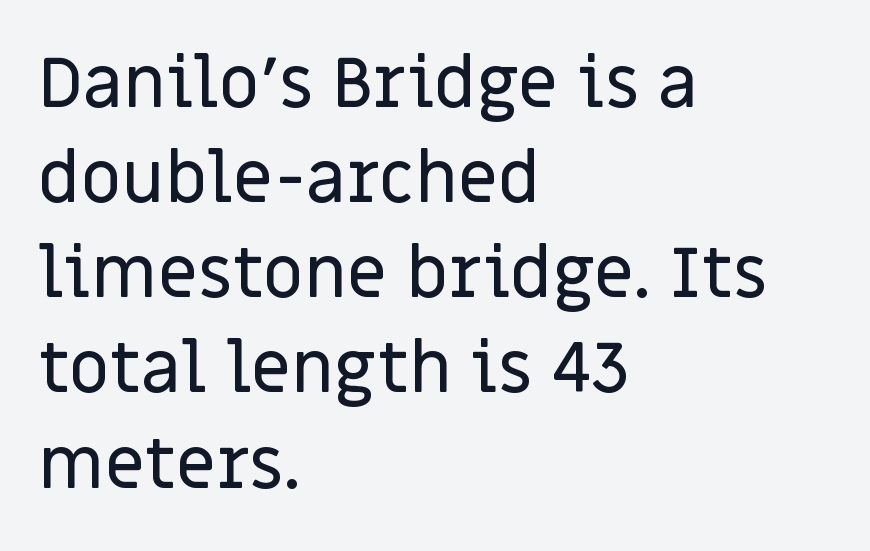
Beneath every word, the page is bare. Check where the strokes stop: nothing finishes them off — pure sans. How would I describe the line gaps? Plain and ordinary. Leftover space on each line is placed entirely after the last word.
